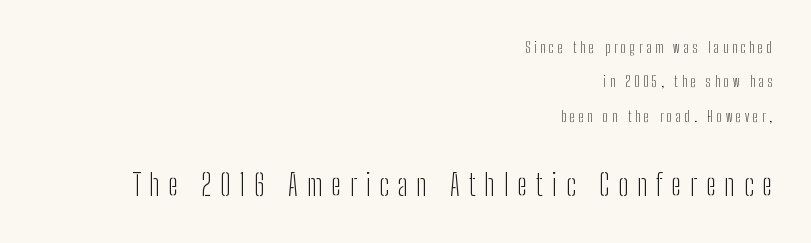
Q: Is the text bold? A: No.
Q: Is the text italic (slanted)? A: No, it is upright.
Q: Is the typeface a serif or a sans-serif typeface? A: Sans-serif.
Q: Is the text underlined? A: No.
Q: How is the paragraph aligned? A: Right-aligned.
Q: Is the spacing between letters normal or unusually wide? A: Unusually wide.
Q: Is the spacing between lines tight, normal or loose? A: Loose.
Q: Which block of text is set in a larger size, the first (top) or the second (bottom)? A: The second (bottom) one.
Q: Width (condensed, normal, or wide)? A: Condensed.
Q: Stroke contrast? A: Low.
Q: x-height? A: Medium.
Q: Monospaced? A: No.
